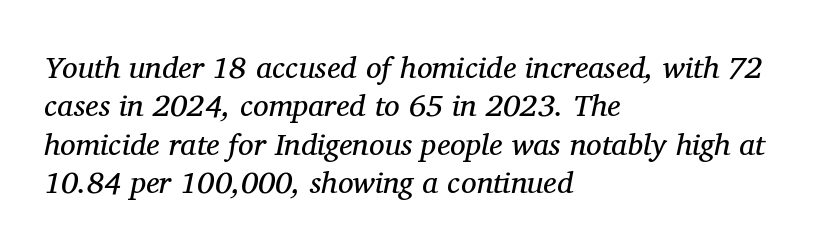
{"serif": "yes", "italic": "yes", "lean": "right", "slant_degrees": 11, "bold": "no", "weight": "regular", "width": "normal", "stroke_contrast": "medium", "x_height": "medium", "monospaced": "no", "underline": "no", "align": "left", "line_spacing_ratio": 1.24, "letter_spacing": "normal", "letter_spacing_em": 0.0, "glyph_px": 31}
